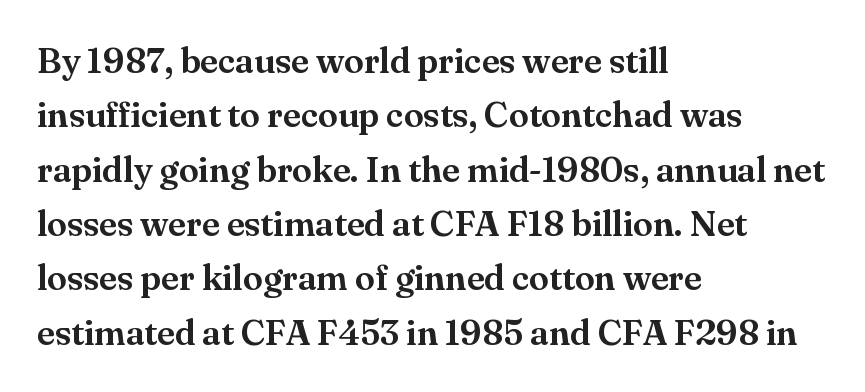
The rows are spaced the way most documents space them. You can tell it's not italic because the verticals are truly vertical. There is no visible air inserted between adjacent glyphs. A typesetter would call this proportional, since set widths differ per character. Typographically, this falls in the serif category. This sample is left-justified, so line endings fall wherever the words run out.
